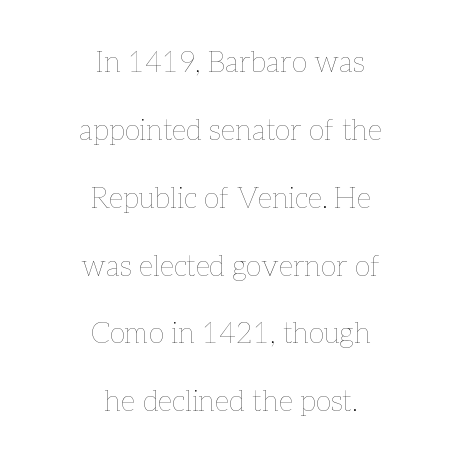
Q: Is the text bold? A: No.
Q: Is the text italic (slanted)? A: No, it is upright.
Q: Is the text underlined? A: No.
Q: How is the paragraph aligned? A: Centered.
Q: Is the spacing between letters normal or unusually wide? A: Normal.
Q: Is the spacing between lines tight, normal or loose? A: Loose.
Q: Width (condensed, normal, or wide)? A: Normal.
Q: Stroke contrast? A: Low.
Q: x-height? A: Medium.
Q: Monospaced? A: No.
